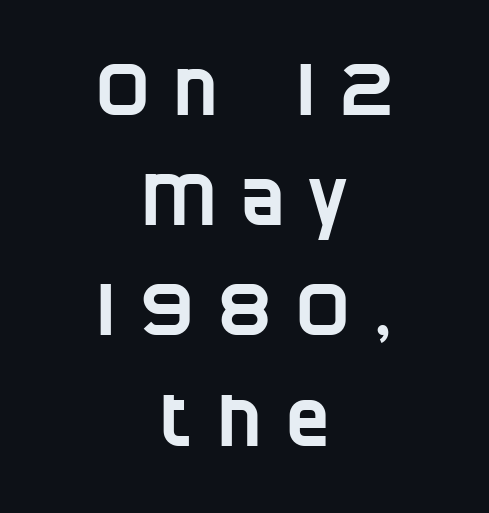
Q: Is the typeface a serif or a sans-serif typeface? A: Sans-serif.
Q: Is the text underlined? A: No.
Q: How is the paragraph aligned? A: Centered.
Q: Is the spacing between letters normal or unusually wide? A: Unusually wide.
Q: Is the spacing between lines tight, normal or loose? A: Normal.
Q: Width (condensed, normal, or wide)? A: Condensed.
Q: Stroke contrast? A: Low.
Q: x-height? A: Large.
Q: Monospaced? A: No.
